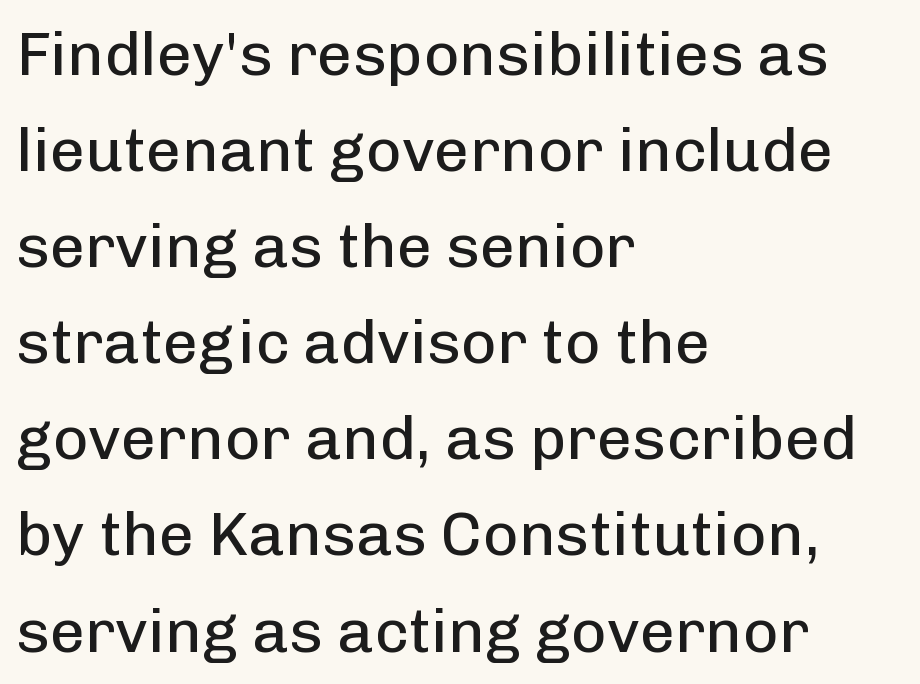
The image shows 62 px regular-weight sans-serif type, upright; set left-aligned, normal line spacing (1.55x), normal letter spacing, not underlined; low stroke contrast and a medium x-height.
